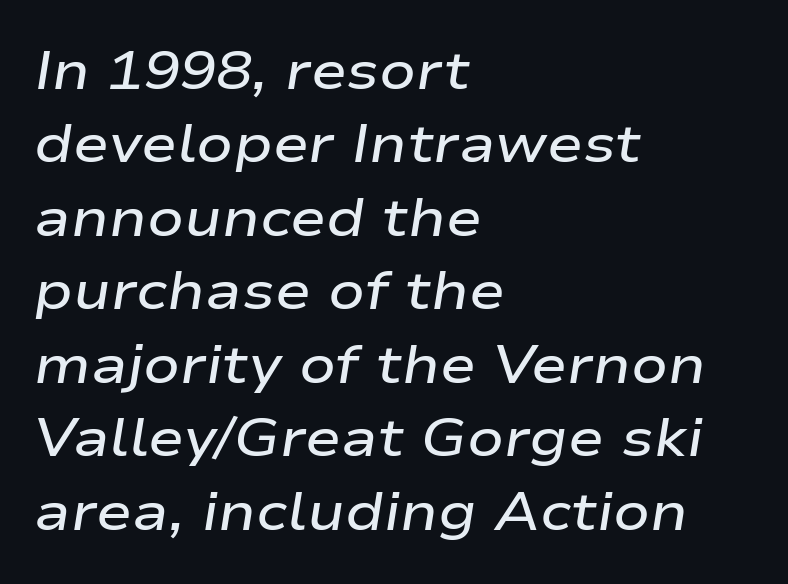
Q: Is the text bold? A: Semi-bold.
Q: Is the text italic (slanted)? A: Yes, it leans right by about 9 degrees.
Q: Is the text underlined? A: No.
Q: How is the paragraph aligned? A: Left-aligned.
Q: Is the spacing between letters normal or unusually wide? A: Normal.
Q: Is the spacing between lines tight, normal or loose? A: Normal.
Q: Width (condensed, normal, or wide)? A: Wide.
Q: Stroke contrast? A: Low.
Q: x-height? A: Medium.
Q: Monospaced? A: No.
